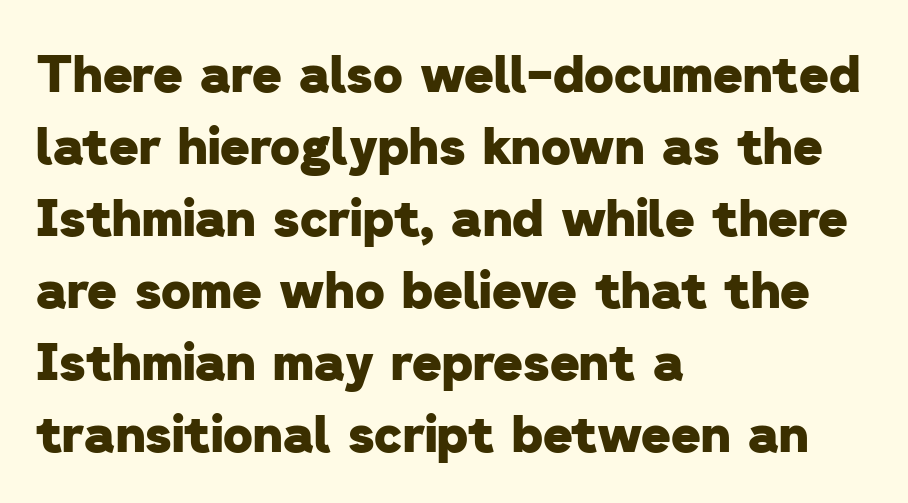
The image shows 51 px heavy sans-serif type; set left-aligned, normal line spacing (1.41x), normal letter spacing, not underlined; low stroke contrast and a medium x-height.
